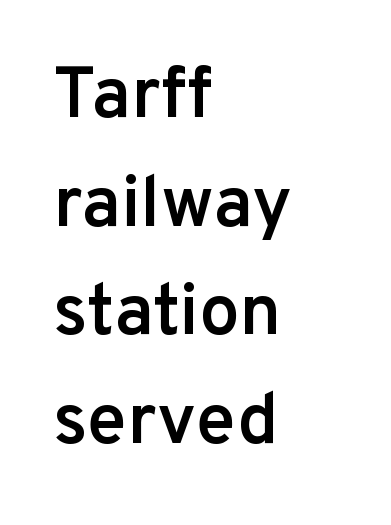
Letters rest on an invisible, unmarked baseline. This sample uses plain, unmodified letter spacing. Is this a sans? Yes — the strokes have no serifs. Teacher's note: observe the even left margin — that is flush-left alignment.
